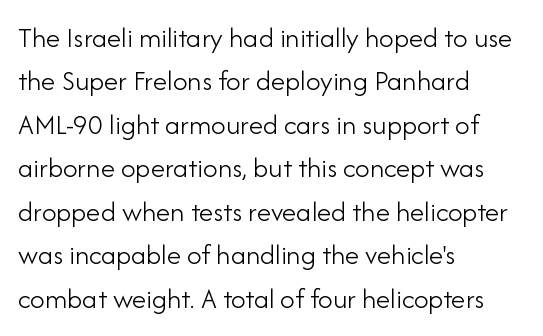
Reading down the column, the eye jumps a familiar distance to each next line. Proportional: the letters do not fall into vertical columns. Each row of text sits above clean, open space. This sample is left-justified, so line endings fall wherever the words run out. The typography opts for an upright posture over an oblique one.
